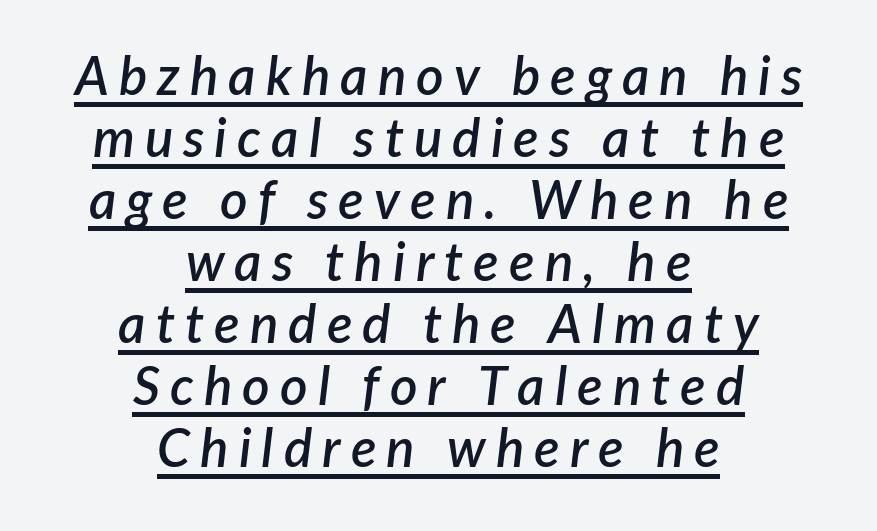
{"italic": "yes", "lean": "right", "slant_degrees": 7, "bold": "semi", "weight": "semibold", "width": "normal", "stroke_contrast": "low", "x_height": "medium", "monospaced": "no", "underline": "yes", "align": "center", "line_spacing_ratio": 1.17, "glyph_px": 53}
